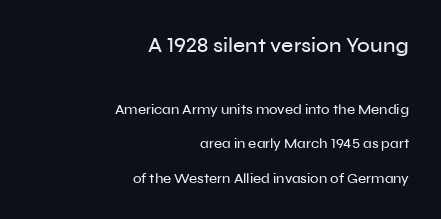
Q: Is the text italic (slanted)? A: No, it is upright.
Q: Is the text underlined? A: No.
Q: How is the paragraph aligned? A: Right-aligned.
Q: Is the spacing between letters normal or unusually wide? A: Normal.
Q: Is the spacing between lines tight, normal or loose? A: Loose.
Q: Which block of text is set in a larger size, the first (top) or the second (bottom)? A: The first (top) one.
